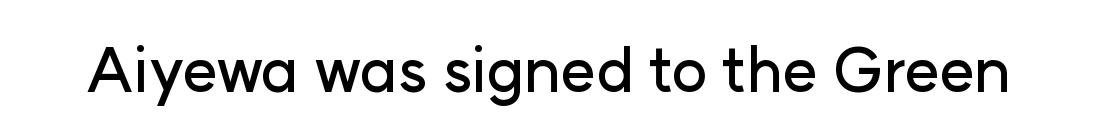
Q: Is the text italic (slanted)? A: No, it is upright.
Q: Is the typeface a serif or a sans-serif typeface? A: Sans-serif.
Q: Is the text underlined? A: No.
Q: Is the spacing between letters normal or unusually wide? A: Normal.
Q: Width (condensed, normal, or wide)? A: Normal.
Q: Stroke contrast? A: Low.
Q: x-height? A: Medium.
Q: Monospaced? A: No.
